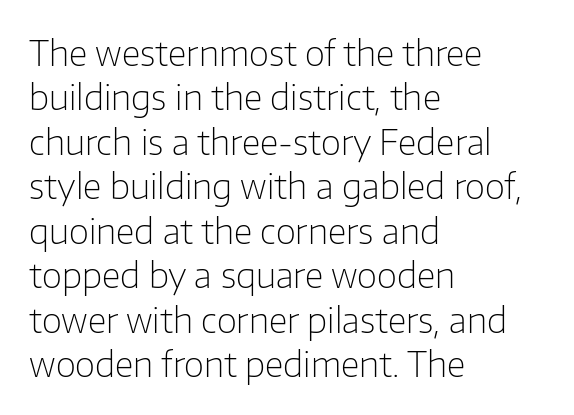
{"serif": "no", "italic": "no", "bold": "no", "weight": "light", "width": "normal", "stroke_contrast": "low", "x_height": "medium", "monospaced": "no", "underline": "no", "align": "left", "line_spacing": "normal", "line_spacing_ratio": 1.27, "letter_spacing": "normal", "letter_spacing_em": 0.0, "glyph_px": 35}
